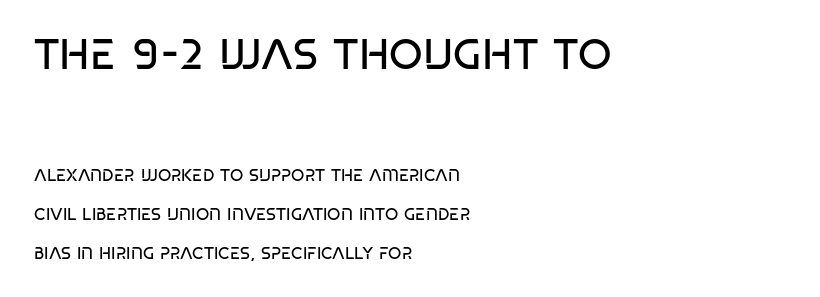
{"serif": "no", "italic": "no", "bold": "no", "weight": "regular", "width": "condensed", "stroke_contrast": "low", "x_height": "large", "monospaced": "no", "underline": "no", "align": "left", "line_spacing": "loose", "line_spacing_ratio": 2.29, "letter_spacing": "normal", "letter_spacing_em": 0.0, "larger_block": "first", "size_ratio": 2.53, "glyph_px": 43}
